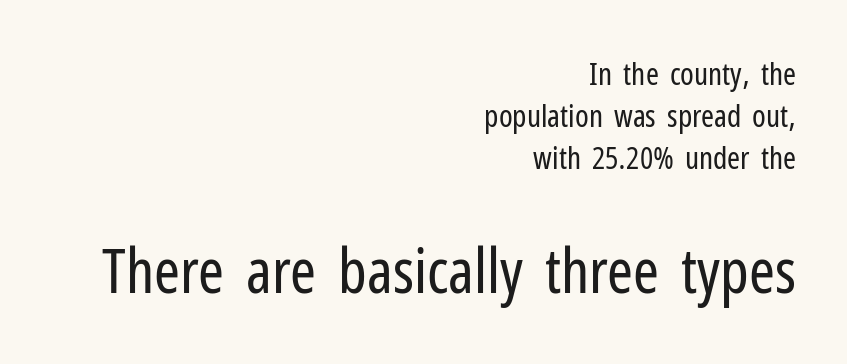
Normally led — the rows are evenly, conventionally spaced. Is the stroke heavy? The answer is a plain regular-or-lighter. Nothing sits at the stroke ends, so this counts as sans-serif. Looks like regular typesetting: each glyph gets only the width it needs.
